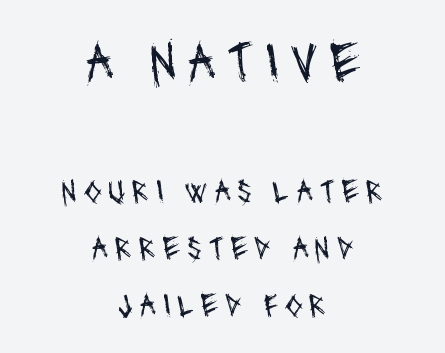
Think of a printed novel: that variable character pitch is what you see here. The rag falls on both sides of this text block equally. In this sample the first text group is rendered at the bigger scale. Heft: none added — not bold. Check the space under the baseline: it is left empty.
